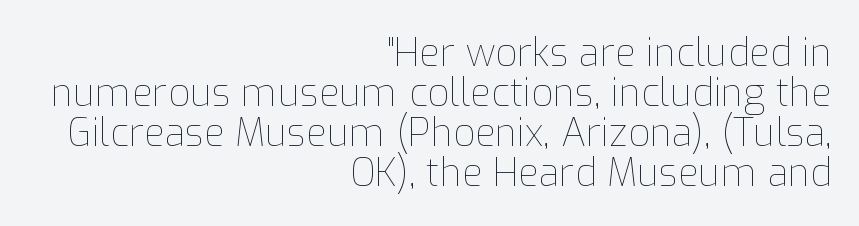
Character widths vary here, with narrow letters taking less room than wide ones. Caption: face not bold, strokes unweighted. Is the letter spacing exaggerated? No — it looks like the ordinary default. Unlike italic type, these characters show no tilt at all. The zone under the glyphs is completely vacant. The passage shown stacks its lines with hardly any gap.
